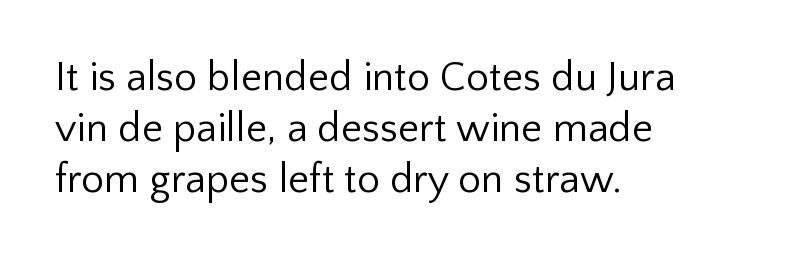
The image shows 41 px regular-weight sans-serif type, upright; set left-aligned, line spacing 1.24x, normal letter spacing, not underlined; low stroke contrast and a medium x-height.
